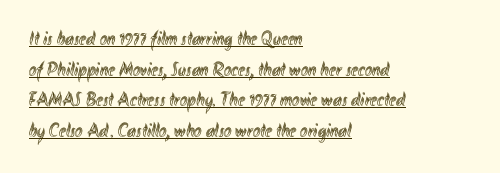
The image shows 20 px text type; set left-aligned, normal line spacing (1.53x), normal letter spacing, underlined.
